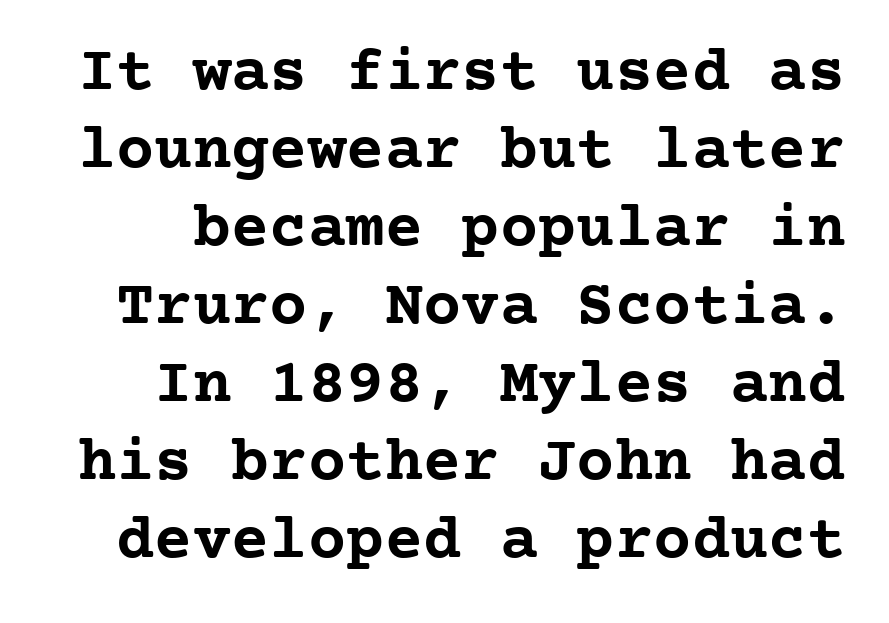
The letterforms sit shoulder to shoulder at normal distance. Posture: straight, roman, zero tilt. Summary of weight: heavy, a full bold. Bare-footed words on every line. A typesetter would call this monospace, since all characters share one set width. The glyphs in this specimen are seriffed.
